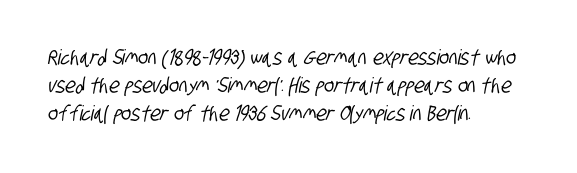
Beneath every word, the page is bare. Each word holds together tightly as a unit, with standard inter-letter gaps. Evenly set lines give the paragraph a standard silhouette. The passage is arranged the way most books set body copy — flush left.
